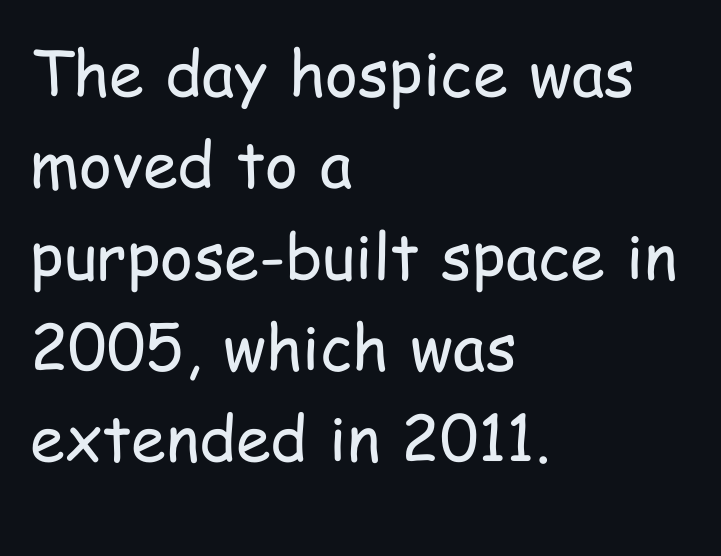
{"serif": "no", "italic": "no", "bold": "no", "weight": "regular", "width": "condensed", "stroke_contrast": "low", "x_height": "medium", "monospaced": "no", "underline": "no", "align": "left", "line_spacing": "normal", "line_spacing_ratio": 1.45, "letter_spacing": "normal", "letter_spacing_em": 0.0, "glyph_px": 63}
